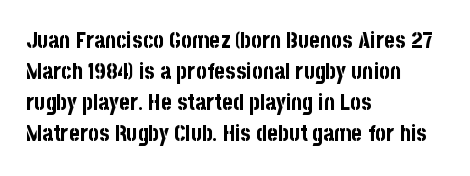
Q: Is the text bold? A: Yes.
Q: Is the text italic (slanted)? A: No, it is upright.
Q: Is the text underlined? A: No.
Q: How is the paragraph aligned? A: Left-aligned.
Q: Is the spacing between letters normal or unusually wide? A: Normal.
Q: Is the spacing between lines tight, normal or loose? A: Normal.
